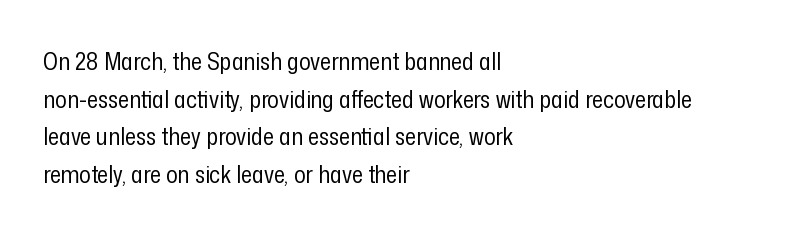
The setting favours the left margin, as ordinary paragraphs usually do. The face looks like a standard text weight, possibly lighter. Each row of text sits above clean, open space. Posture: straight, roman, zero tilt.
